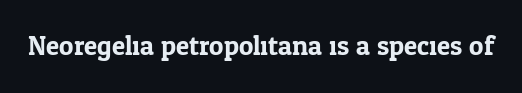
Q: Is the text italic (slanted)? A: No, it is upright.
Q: Is the text underlined? A: No.
Q: Is the spacing between letters normal or unusually wide? A: Normal.
